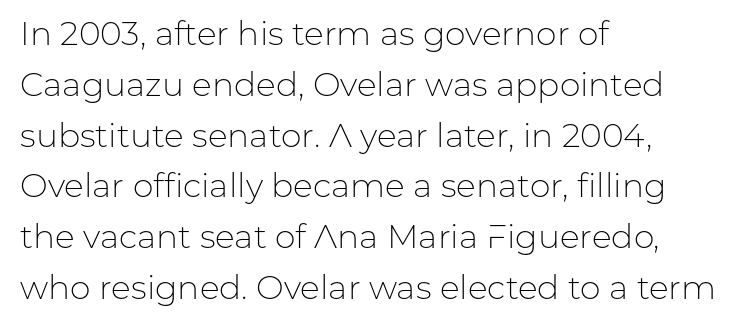
Q: Is the text bold? A: No.
Q: Is the text italic (slanted)? A: No, it is upright.
Q: Is the typeface a serif or a sans-serif typeface? A: Sans-serif.
Q: Is the text underlined? A: No.
Q: How is the paragraph aligned? A: Left-aligned.
Q: Is the spacing between letters normal or unusually wide? A: Normal.
Q: Is the spacing between lines tight, normal or loose? A: Normal.
Q: Width (condensed, normal, or wide)? A: Normal.
Q: Stroke contrast? A: Low.
Q: x-height? A: Medium.
Q: Monospaced? A: No.
